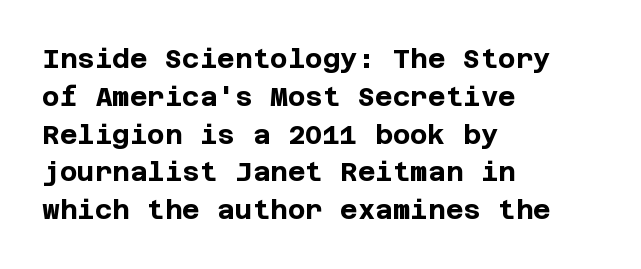
{"italic": "no", "bold": "yes", "underline": "no", "align": "left", "line_spacing": "normal", "line_spacing_ratio": 1.4, "letter_spacing": "normal", "letter_spacing_em": 0.0, "glyph_px": 27}
